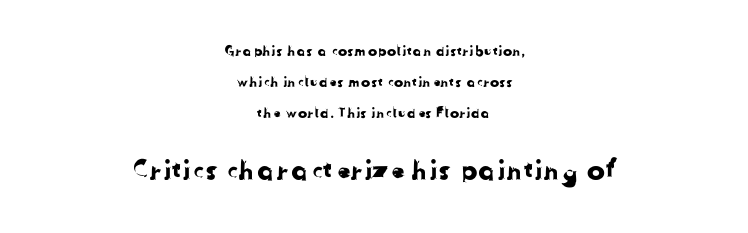
{"underline": "no", "align": "center", "line_spacing": "loose", "line_spacing_ratio": 2.21, "letter_spacing": "normal", "letter_spacing_em": 0.0, "larger_block": "second", "size_ratio": 1.93, "glyph_px": 27}
